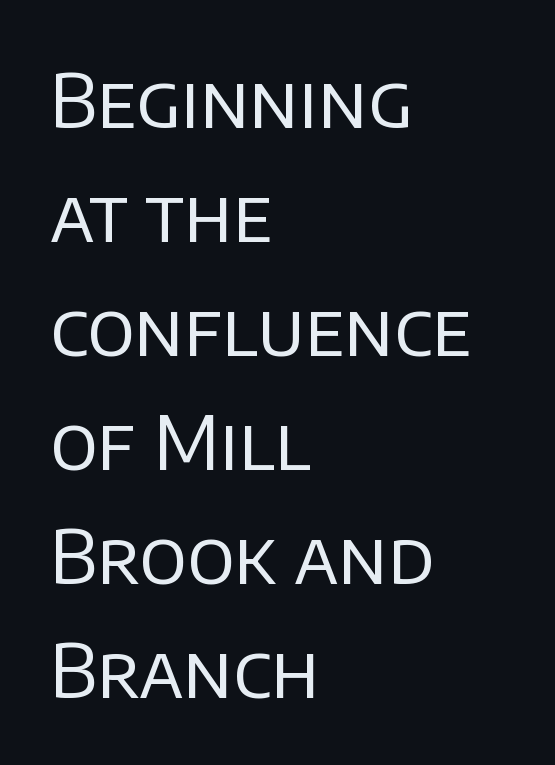
{"serif": "no", "italic": "no", "bold": "no", "weight": "regular", "width": "normal", "stroke_contrast": "low", "x_height": "large", "monospaced": "no", "underline": "no", "align": "left", "line_spacing": "normal", "line_spacing_ratio": 1.52, "letter_spacing": "normal", "letter_spacing_em": 0.0, "glyph_px": 75}
